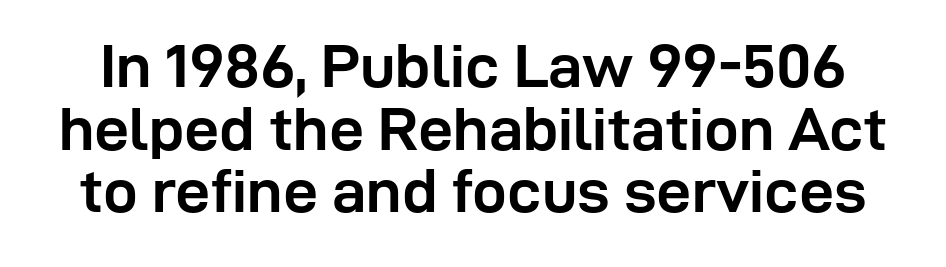
The image shows 62 px semibold sans-serif type, upright; set tight line spacing (1.01x), normal letter spacing, not underlined; low stroke contrast and a medium x-height.
